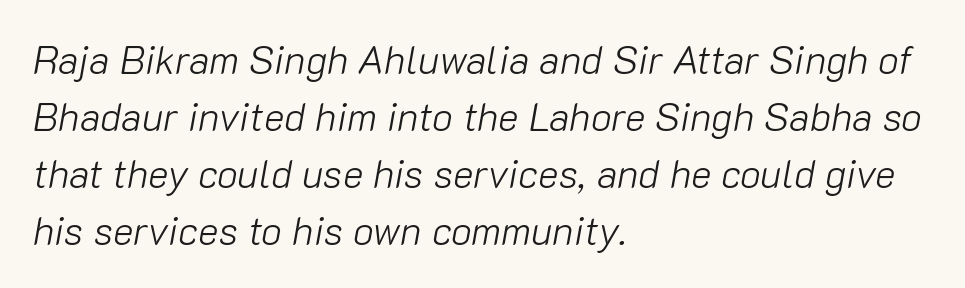
The letterforms sit shoulder to shoulder at normal distance. The face used here has a pronounced slope to its letters. This sample is left-justified, so line endings fall wherever the words run out. Bare-footed words on every line.
